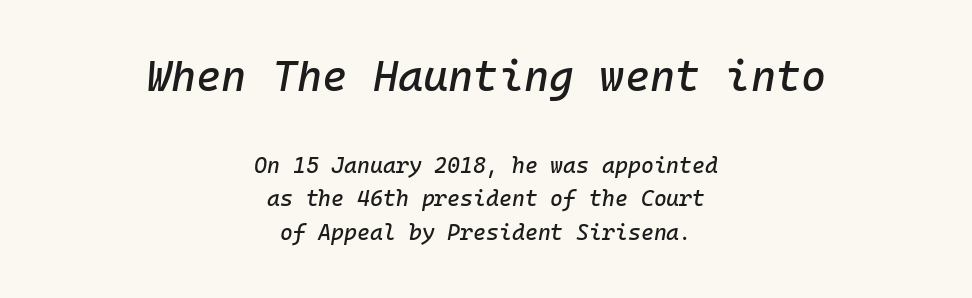
Notice how descenders clear the ascenders below comfortably — that's standard leading. Does the copy run flush right? No — it is centered line by line. The face used here is monospaced, like something from a code editor. The typography opts for an oblique posture over an upright one. Check the space under the baseline: it is left empty. Of the two passages, the one on top uses the larger point size.
